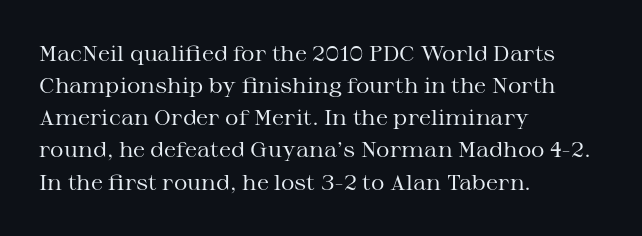
Is the block centered? No — it sits flush against the left margin. Honestly, the row spacing looks completely unremarkable. Check under the words: just untouched page. Ascenders rise straight up at ninety degrees. Nobody touched the tracking dial on this one.
